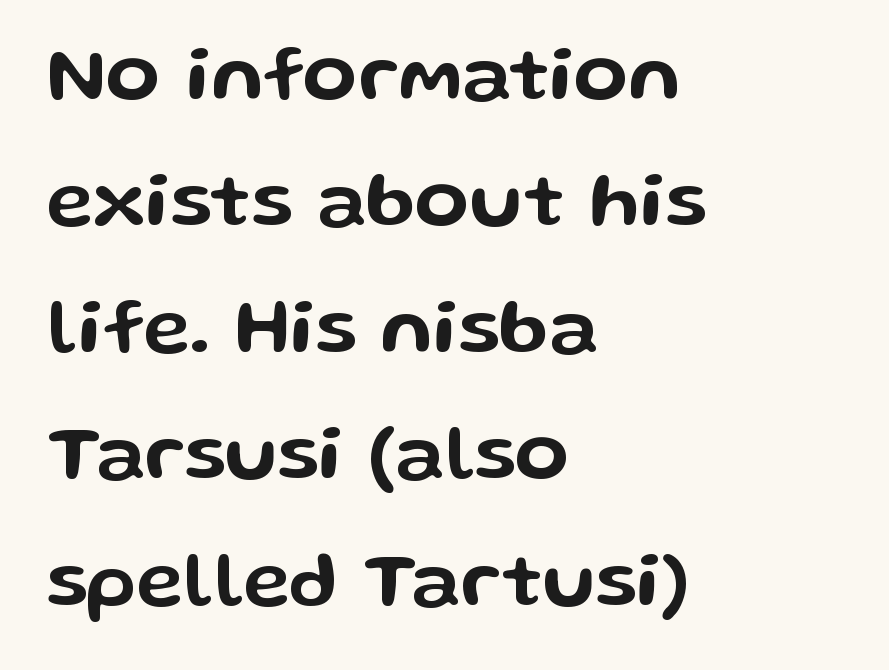
{"serif": "no", "italic": "no", "width": "wide", "stroke_contrast": "low", "x_height": "medium", "monospaced": "no", "underline": "no", "align": "left", "line_spacing": "normal", "line_spacing_ratio": 1.6, "letter_spacing": "normal", "letter_spacing_em": 0.0, "glyph_px": 79}
